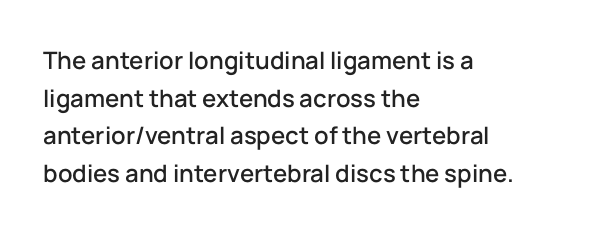
The image shows 24 px text type, upright; set left-aligned, normal line spacing (1.57x), normal letter spacing, not underlined.
